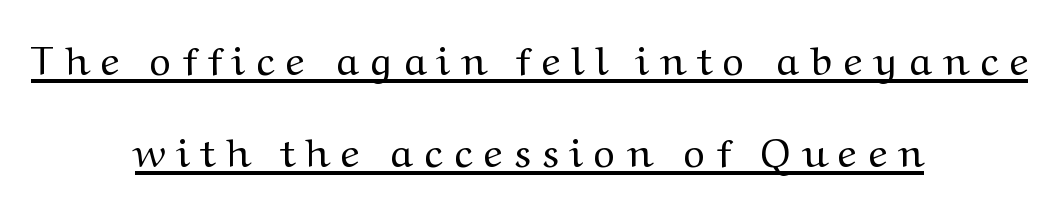
The font's upright variant was chosen for this text. Looks like someone drew a line under every word here. This sample has the flowing, uneven cadence of proportional lettering. A serif font was chosen for this passage.
